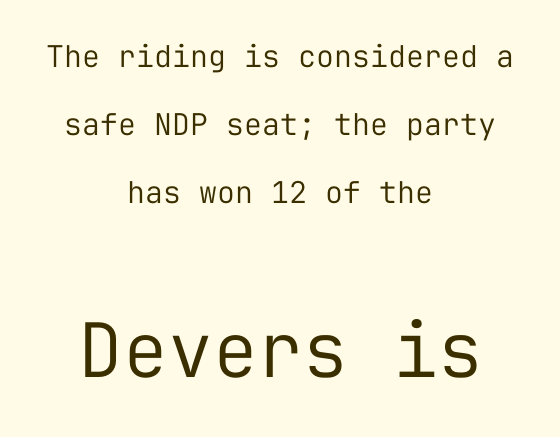
The image shows 75 px regular-weight sans-serif type, upright, monospaced; set centered, loose line spacing (2.27x), normal letter spacing, not underlined; the second (bottom) block is 2.5x larger; low stroke contrast and a medium x-height.
